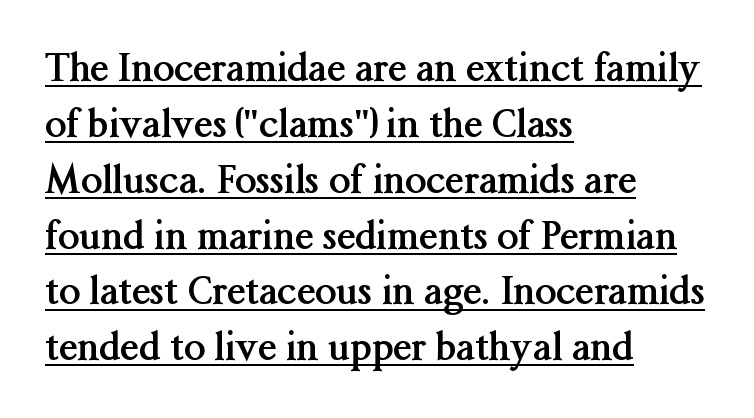
Looks like someone drew a line under every word here. Think of a printed novel: that variable character pitch is what you see here. The paragraph shown leans on its left margin. Evenly set lines give the paragraph a standard silhouette. The lettering stays uniformly vertical, giving the passage a roman look.
